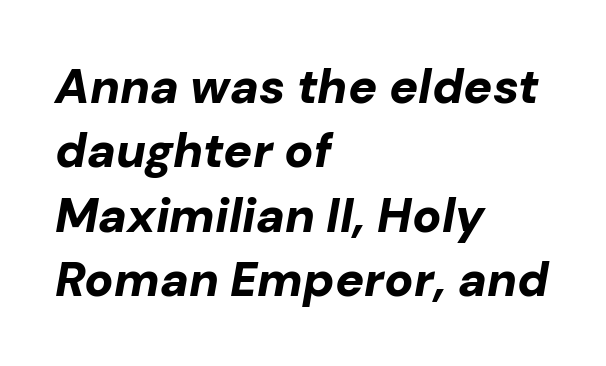
The image shows 48 px bold type, italic (leaning right); set left-aligned, normal line spacing (1.34x), normal letter spacing, not underlined; low stroke contrast and a medium x-height.
